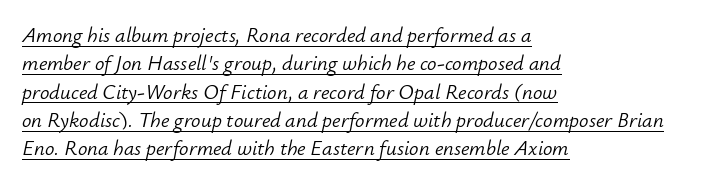
Q: Is the text bold? A: No.
Q: Is the text italic (slanted)? A: Yes, it leans right by about 12 degrees.
Q: Is the text underlined? A: Yes.
Q: How is the paragraph aligned? A: Left-aligned.
Q: Is the spacing between letters normal or unusually wide? A: Normal.
Q: Is the spacing between lines tight, normal or loose? A: Normal.
